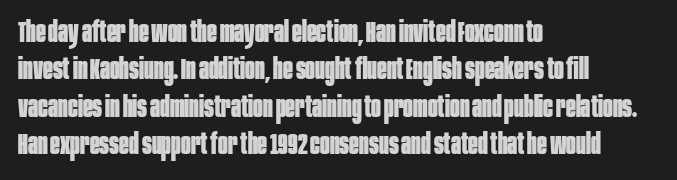
The image shows 29 px bold, condensed sans-serif type, upright; set left-aligned, normal line spacing (1.29x), normal letter spacing, not underlined; low stroke contrast and a large x-height.
